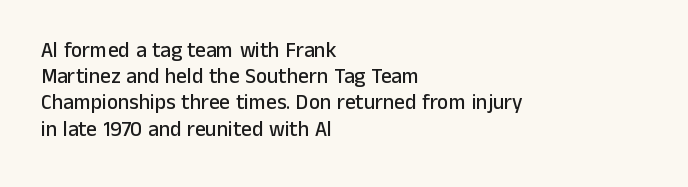
Q: Is the text italic (slanted)? A: No, it is upright.
Q: Is the text underlined? A: No.
Q: How is the paragraph aligned? A: Left-aligned.
Q: Is the spacing between letters normal or unusually wide? A: Normal.
Q: Is the spacing between lines tight, normal or loose? A: Normal.
